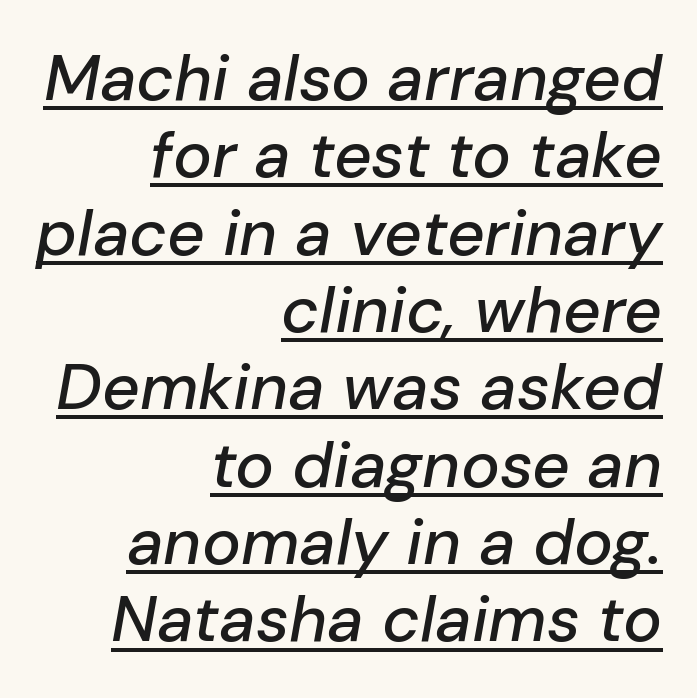
The image shows 65 px text type, italic (leaning right); set right-aligned, line spacing 1.19x, normal letter spacing, underlined; low stroke contrast and a medium x-height.
